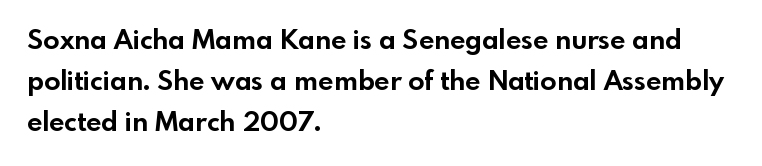
Q: Is the text bold? A: Yes.
Q: Is the text italic (slanted)? A: No, it is upright.
Q: Is the text underlined? A: No.
Q: How is the paragraph aligned? A: Left-aligned.
Q: Is the spacing between letters normal or unusually wide? A: Normal.
Q: Is the spacing between lines tight, normal or loose? A: Normal.
